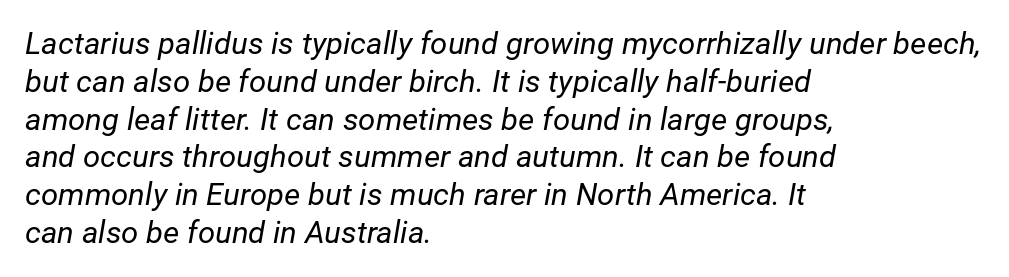
Q: Is the text bold? A: No.
Q: Is the text italic (slanted)? A: Yes, it leans right by about 12 degrees.
Q: Is the text underlined? A: No.
Q: How is the paragraph aligned? A: Left-aligned.
Q: Is the spacing between letters normal or unusually wide? A: Normal.
Q: Width (condensed, normal, or wide)? A: Normal.
Q: Stroke contrast? A: Low.
Q: x-height? A: Medium.
Q: Monospaced? A: No.
